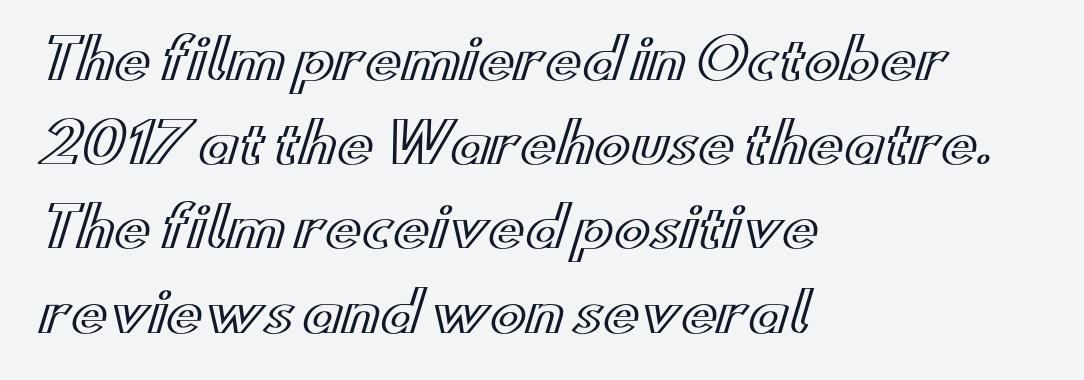
Is this a fixed-width face? No — the glyphs have proportional, varying widths. Check under the words: just untouched page. Tracking value appears to be zero — textbook default spacing. Horizontally, the lines are justified to the leading edge only.
